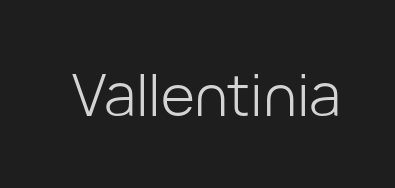
The image shows 58 px light sans-serif type, upright; set normal letter spacing, not underlined; low stroke contrast and a medium x-height.
